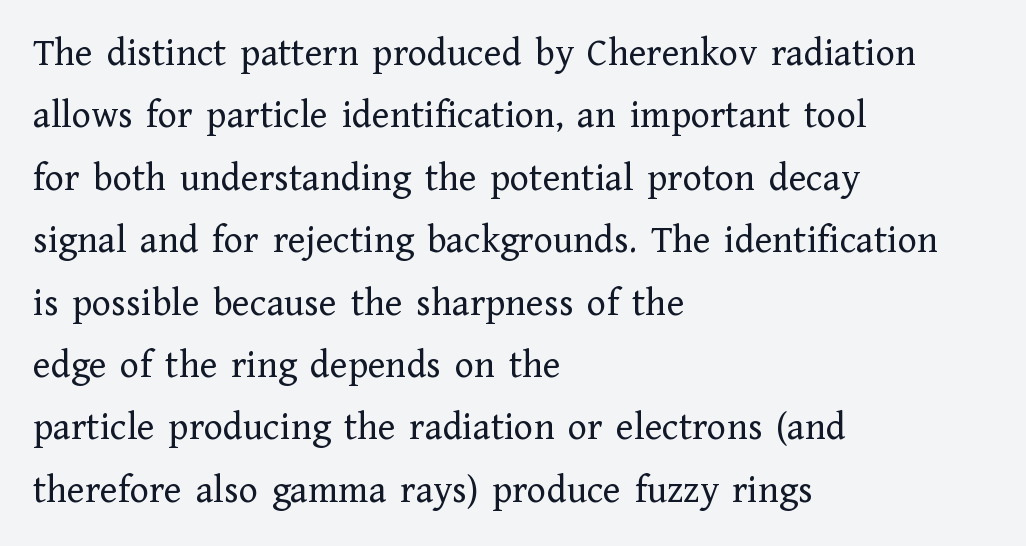
{"serif": "yes", "italic": "no", "bold": "no", "weight": "regular", "width": "normal", "stroke_contrast": "low", "x_height": "medium", "monospaced": "no", "underline": "no", "align": "left", "line_spacing": "normal", "line_spacing_ratio": 1.56, "letter_spacing": "normal", "letter_spacing_em": 0.0, "glyph_px": 40}
